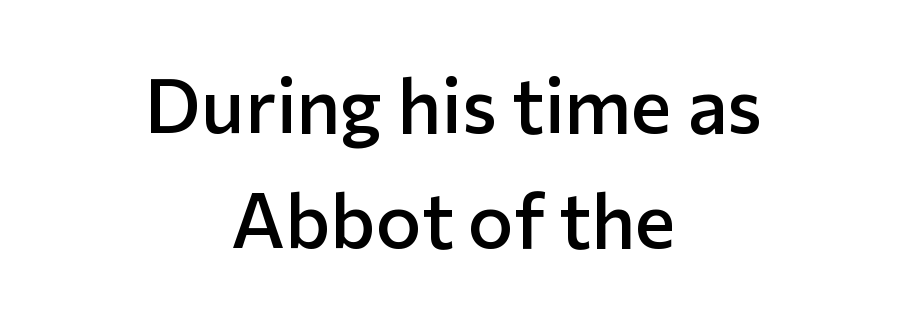
Q: Is the text bold? A: Semi-bold.
Q: Is the text italic (slanted)? A: No, it is upright.
Q: Is the typeface a serif or a sans-serif typeface? A: Sans-serif.
Q: Is the text underlined? A: No.
Q: How is the paragraph aligned? A: Centered.
Q: Is the spacing between letters normal or unusually wide? A: Normal.
Q: Is the spacing between lines tight, normal or loose? A: Normal.
Q: Width (condensed, normal, or wide)? A: Normal.
Q: Stroke contrast? A: Low.
Q: x-height? A: Medium.
Q: Monospaced? A: No.
